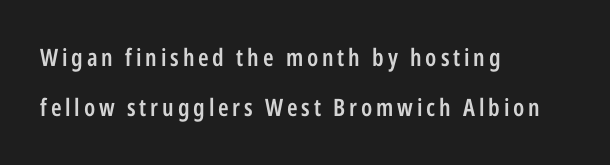
The letters stand upright; this is a roman face. The rendering anchors every line to the left-hand side. The lines are spread far apart with generous leading. The words here are not underlined. These lines carry some extra weight — a demibold, not a full bold.
